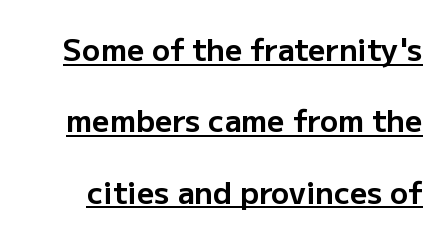
Q: Is the text bold? A: Yes.
Q: Is the text italic (slanted)? A: No, it is upright.
Q: Is the typeface a serif or a sans-serif typeface? A: Sans-serif.
Q: Is the text underlined? A: Yes.
Q: Is the spacing between letters normal or unusually wide? A: Normal.
Q: Is the spacing between lines tight, normal or loose? A: Loose.
Q: Width (condensed, normal, or wide)? A: Normal.
Q: Stroke contrast? A: Low.
Q: x-height? A: Medium.
Q: Monospaced? A: No.
